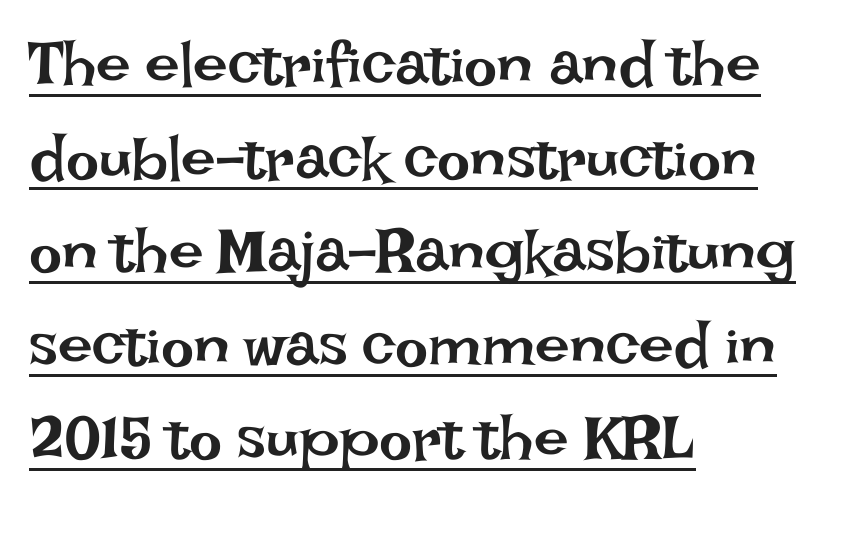
Q: Is the text bold? A: No.
Q: Is the text italic (slanted)? A: No, it is upright.
Q: Is the text underlined? A: Yes.
Q: How is the paragraph aligned? A: Left-aligned.
Q: Is the spacing between letters normal or unusually wide? A: Normal.
Q: Is the spacing between lines tight, normal or loose? A: Normal.
Q: Width (condensed, normal, or wide)? A: Normal.
Q: Stroke contrast? A: Low.
Q: x-height? A: Large.
Q: Monospaced? A: No.
